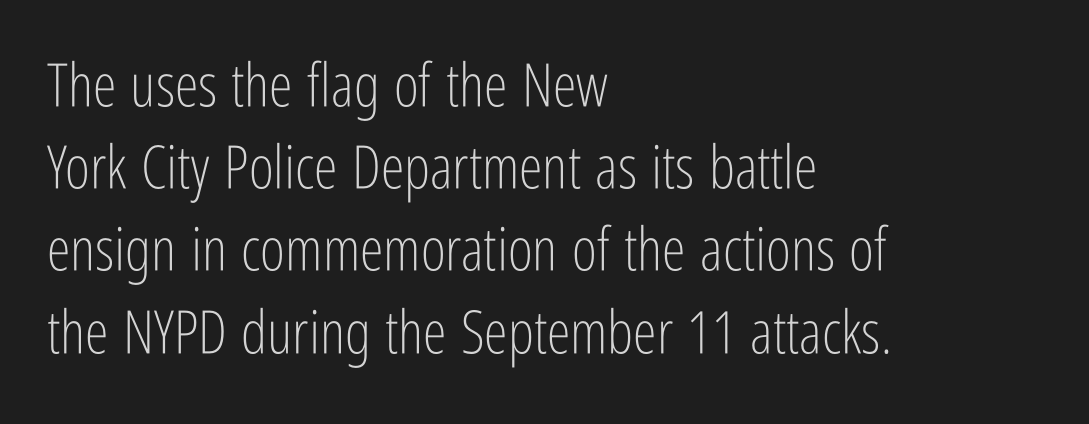
Here the glyphs are tracked normally, forming tight word shapes. Varying glyph widths throughout — classic text-font behaviour. These lines are composed in type without serifs. Designer's note — italics off, roman on. Type without underlining.
